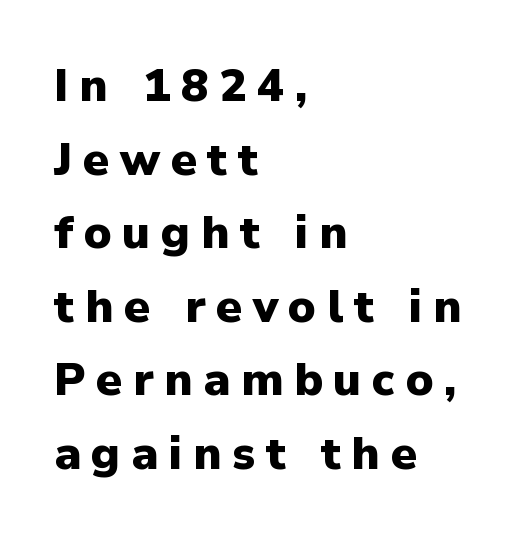
The image shows 46 px heavy sans-serif type, upright; set left-aligned, normal line spacing (1.6x), unusually wide letter spacing (+0.23 em), not underlined; low stroke contrast and a medium x-height.
